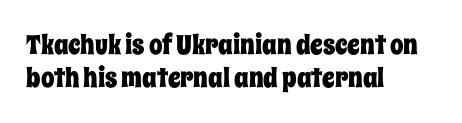
No extra tracking has been applied to these lines. Check the space under the baseline: it is left empty. The font's upright variant was chosen for this text. Casual observation: everything's shoved over to the left.
